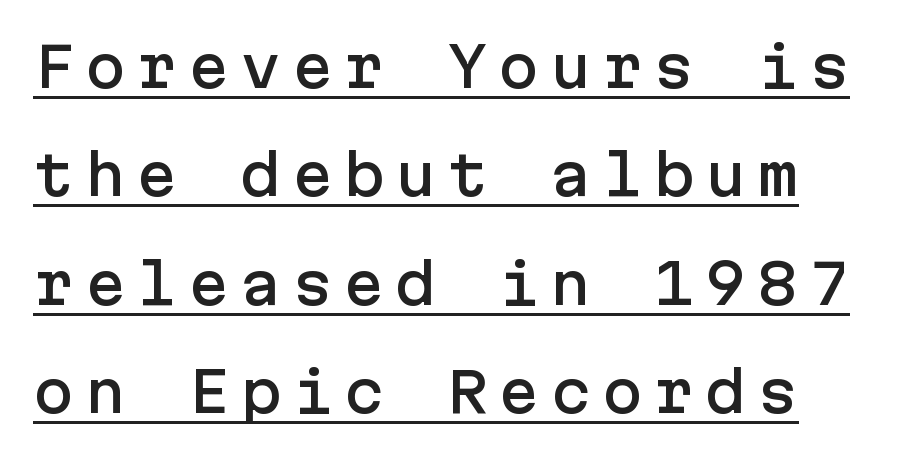
Q: Is the text italic (slanted)? A: No, it is upright.
Q: Is the typeface a serif or a sans-serif typeface? A: Sans-serif.
Q: Is the text underlined? A: Yes.
Q: Is the spacing between lines tight, normal or loose? A: Loose.
Q: Width (condensed, normal, or wide)? A: Normal.
Q: Stroke contrast? A: Low.
Q: x-height? A: Medium.
